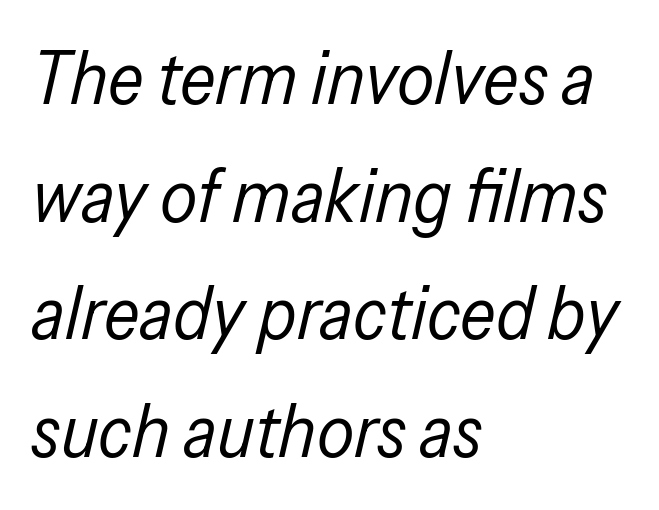
{"italic": "yes", "lean": "right", "slant_degrees": 13, "bold": "no", "weight": "regular", "width": "condensed", "stroke_contrast": "low", "x_height": "medium", "monospaced": "no", "underline": "no", "align": "left", "line_spacing": "normal", "line_spacing_ratio": 1.59, "letter_spacing": "normal", "letter_spacing_em": 0.0, "glyph_px": 74}
